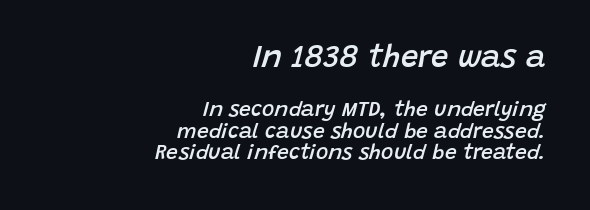
Q: Is the text bold? A: Semi-bold.
Q: Is the text italic (slanted)? A: Yes, it leans right by about 15 degrees.
Q: Is the text underlined? A: No.
Q: How is the paragraph aligned? A: Right-aligned.
Q: Is the spacing between letters normal or unusually wide? A: Normal.
Q: Is the spacing between lines tight, normal or loose? A: Tight.
Q: Which block of text is set in a larger size, the first (top) or the second (bottom)? A: The first (top) one.
Q: Width (condensed, normal, or wide)? A: Normal.
Q: Stroke contrast? A: Low.
Q: x-height? A: Large.
Q: Monospaced? A: No.
